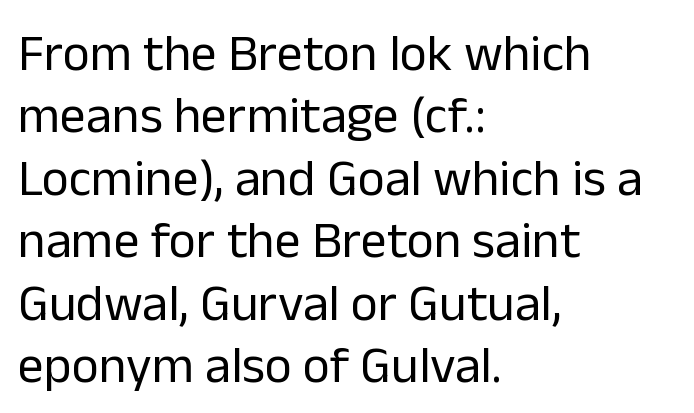
{"serif": "no", "italic": "no", "bold": "no", "weight": "regular", "width": "normal", "stroke_contrast": "low", "x_height": "medium", "monospaced": "no", "underline": "no", "align": "left", "line_spacing_ratio": 1.2, "letter_spacing": "normal", "letter_spacing_em": 0.0, "glyph_px": 52}
